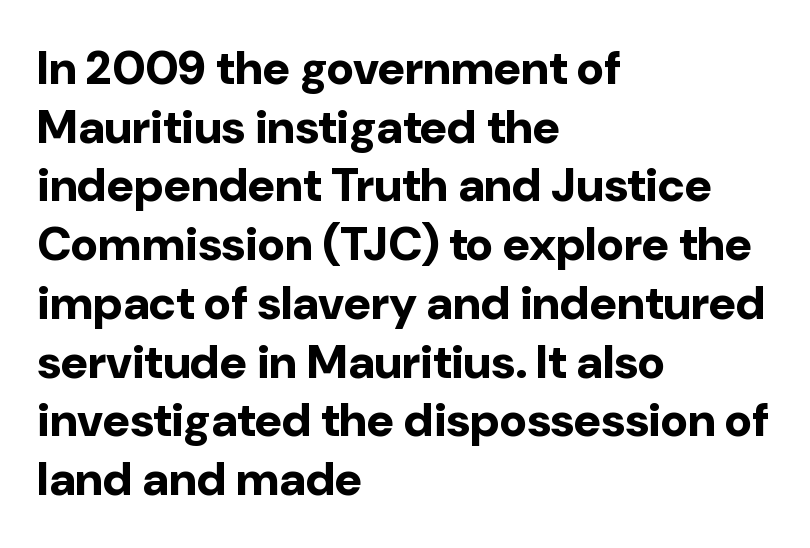
{"serif": "no", "italic": "no", "bold": "yes", "weight": "bold", "width": "normal", "stroke_contrast": "low", "x_height": "medium", "monospaced": "no", "underline": "no", "align": "left", "line_spacing": "normal", "line_spacing_ratio": 1.25, "letter_spacing": "normal", "letter_spacing_em": 0.0, "glyph_px": 47}
